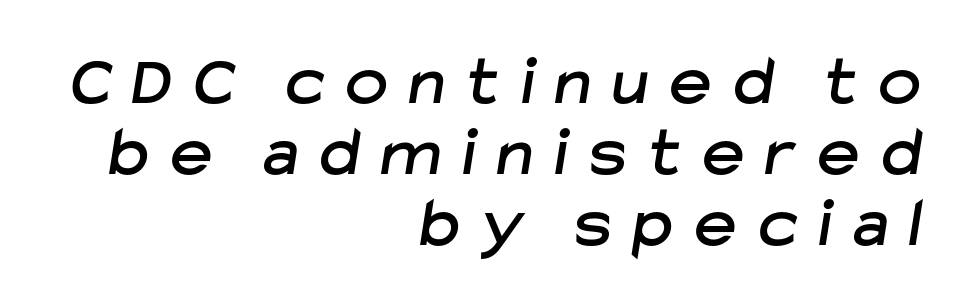
The image shows 71 px sans-serif type; set right-aligned, tight line spacing (1.0x), unusually wide letter spacing (+0.31 em), not underlined; low stroke contrast and a medium x-height.
